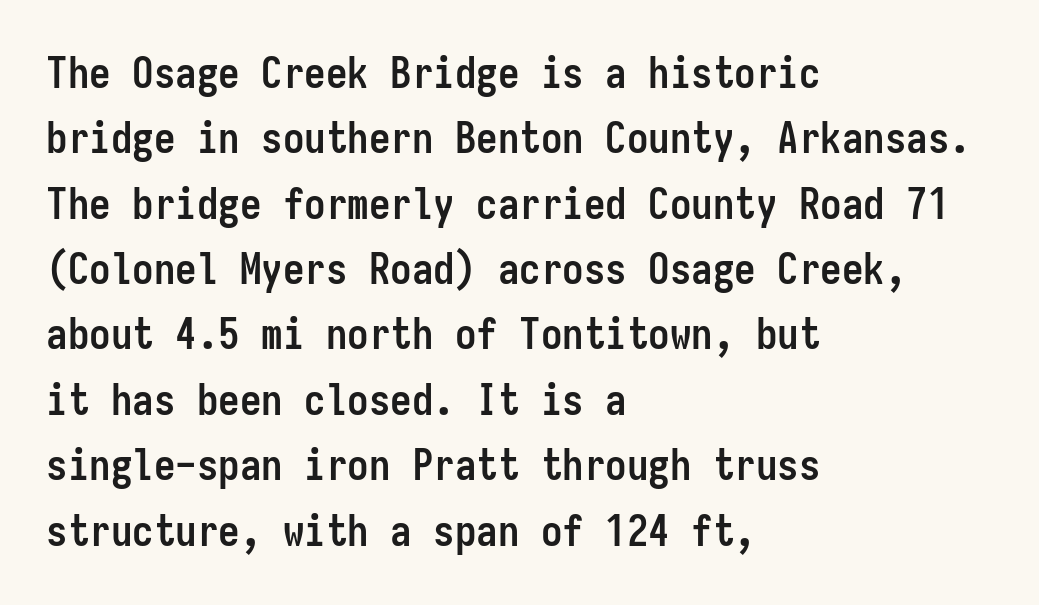
{"serif": "no", "italic": "no", "bold": "yes", "weight": "semibold", "width": "condensed", "stroke_contrast": "low", "x_height": "medium", "monospaced": "yes", "underline": "no", "align": "left", "line_spacing": "normal", "line_spacing_ratio": 1.52, "letter_spacing": "normal", "letter_spacing_em": 0.0, "glyph_px": 43}
